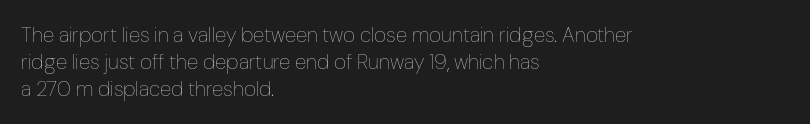
These lines keep a tight, regular rhythm from letter to letter. The rows are spaced the way most documents space them. Nothing heavy about these letters — not bold at all. A roman cut, with each character standing at attention. Check under the words: just untouched page. All the whitespace from short lines collects on the right.
